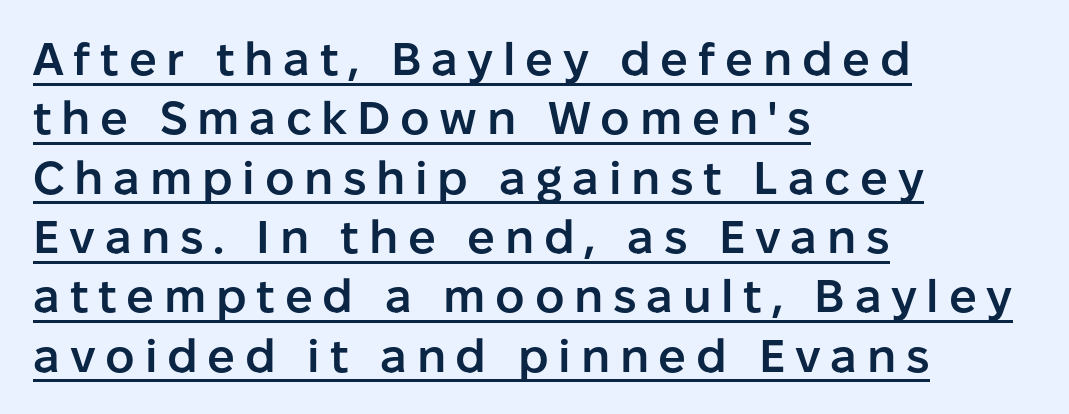
Each new line begins a customary step beneath the previous one. This rendering features underlined lettering. The gaps between neighbouring characters are conspicuously large. Summary of weight: moderately heavy, a semibold. Character widths vary here, with narrow letters taking less room than wide ones. Regarding serifs, this sample does without them.
